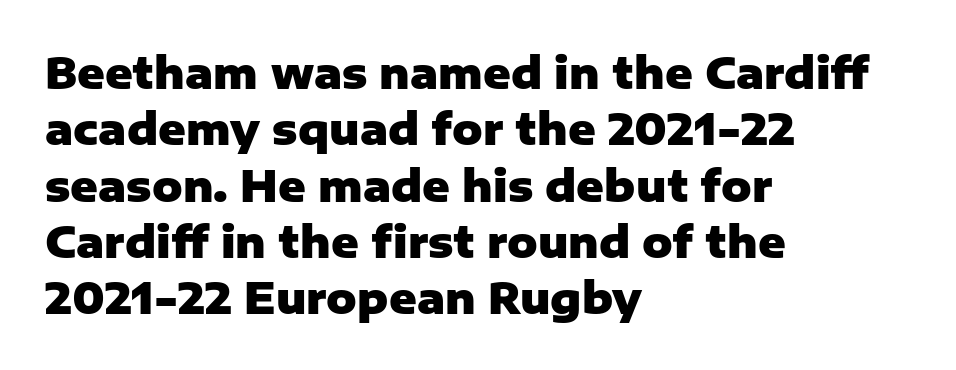
The image shows 42 px heavy sans-serif type, upright; set left-aligned, normal line spacing (1.34x), normal letter spacing, not underlined; low stroke contrast and a medium x-height.
